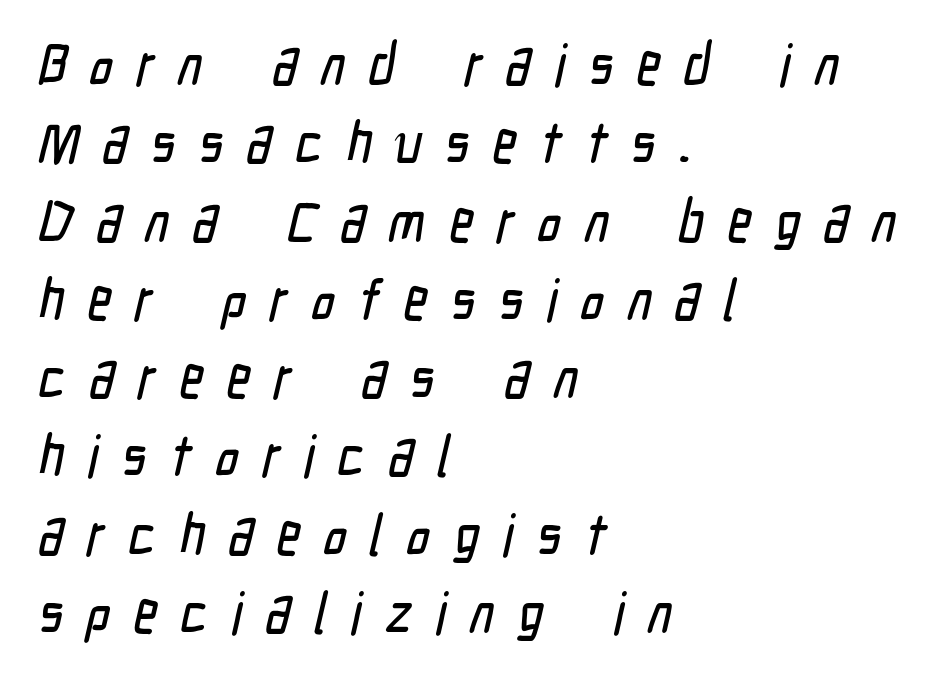
The image shows 58 px condensed sans-serif type; set left-aligned, normal line spacing (1.35x), unusually wide letter spacing (+0.4 em), not underlined; low stroke contrast and a medium x-height.
